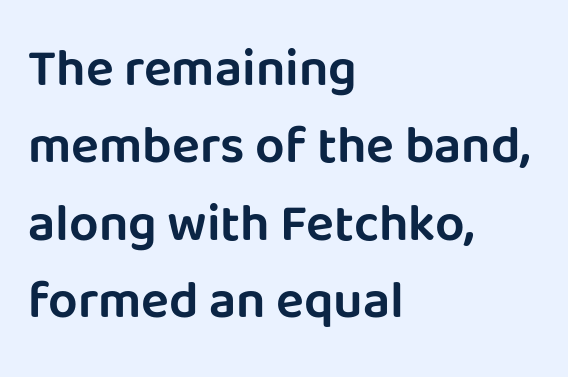
Descenders hang freely into open space. If you measured baseline to baseline, you'd find a middling distance. In terms of posture, this sample is upright. Letter spacing: default. The passage shown is typeset with a sans-serif family.
